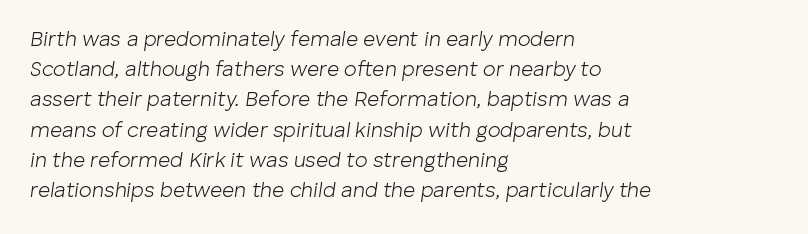
This sample is left-justified, so line endings fall wherever the words run out. Rows of type keep a routine distance in the vertical direction. The letterforms sit shoulder to shoulder at normal distance. Nothing heavy about these letters — not bold at all. Honestly, there is no underline to notice here at all. Yep, that's italic — everything's leaning.
